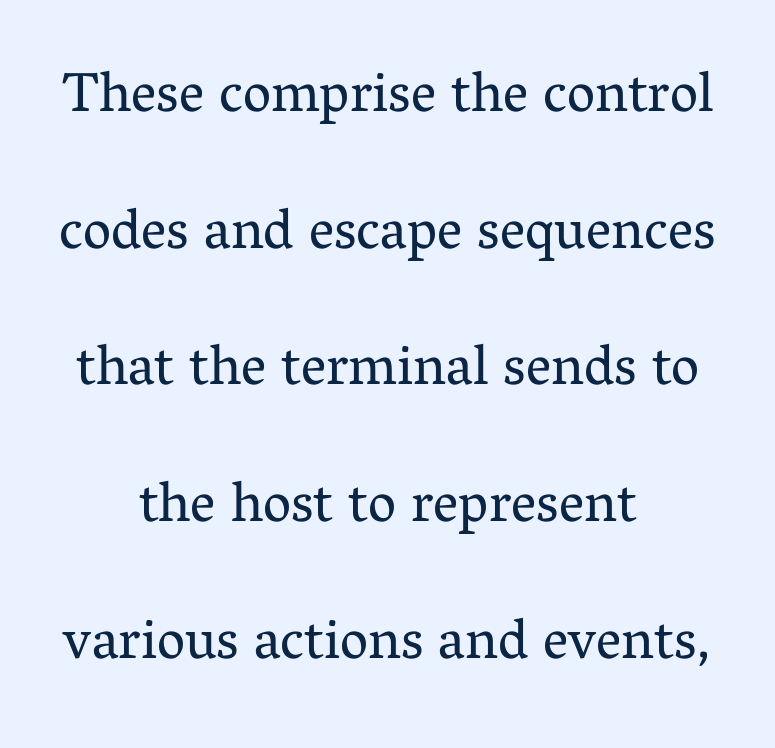
Q: Is the text bold? A: No.
Q: Is the text italic (slanted)? A: No, it is upright.
Q: Is the typeface a serif or a sans-serif typeface? A: Serif.
Q: Is the text underlined? A: No.
Q: How is the paragraph aligned? A: Centered.
Q: Is the spacing between letters normal or unusually wide? A: Normal.
Q: Is the spacing between lines tight, normal or loose? A: Loose.
Q: Width (condensed, normal, or wide)? A: Normal.
Q: Stroke contrast? A: Medium.
Q: x-height? A: Medium.
Q: Monospaced? A: No.
